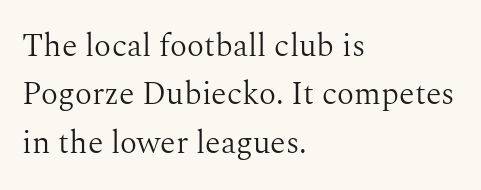
{"serif": "yes", "italic": "no", "bold": "no", "weight": "light", "width": "normal", "stroke_contrast": "medium", "x_height": "medium", "monospaced": "no", "underline": "no", "align": "left", "line_spacing": "normal", "line_spacing_ratio": 1.51, "letter_spacing": "normal", "letter_spacing_em": 0.0, "glyph_px": 32}
